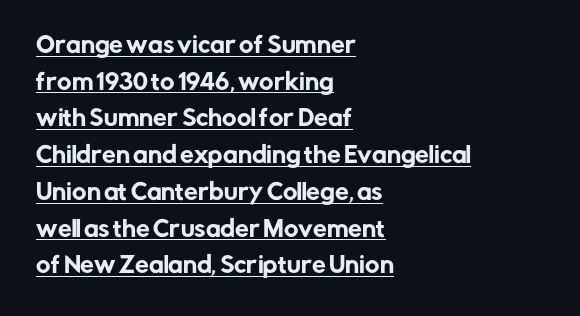
{"italic": "no", "underline": "yes", "align": "left", "line_spacing": "normal", "line_spacing_ratio": 1.67, "letter_spacing": "normal", "letter_spacing_em": 0.0, "glyph_px": 22}
